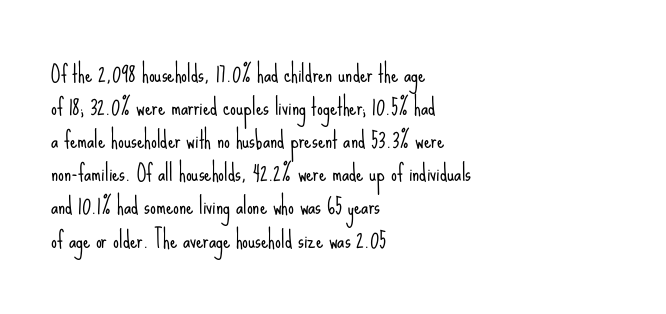
Does extra space separate the letters? No, they use regular spacing. The rendering anchors every line to the left-hand side. The axis of the letterforms is exactly vertical. These lines sit exactly where default settings would place them. Ink coverage per letter is moderate at most. Bare-footed words on every line.
